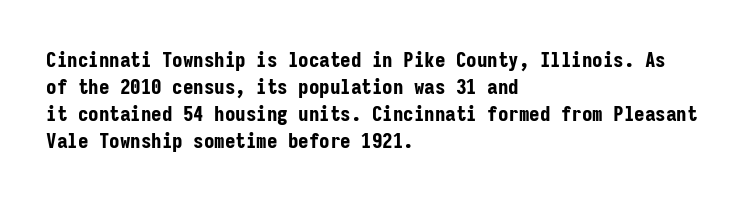
Q: Is the text bold? A: Yes.
Q: Is the text italic (slanted)? A: No, it is upright.
Q: Is the text underlined? A: No.
Q: How is the paragraph aligned? A: Left-aligned.
Q: Is the spacing between letters normal or unusually wide? A: Normal.
Q: Is the spacing between lines tight, normal or loose? A: Normal.
